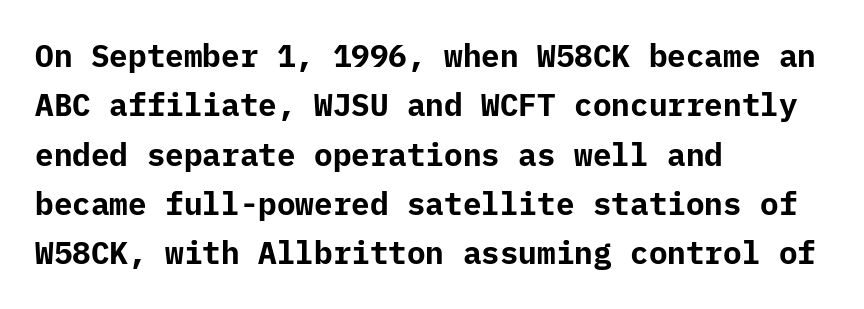
Typographically, this falls in the sans-serif category. On the weight axis this lands at bold, roughly 700. Beneath every word, the page is bare. Characters remain perfectly vertical along every line.
